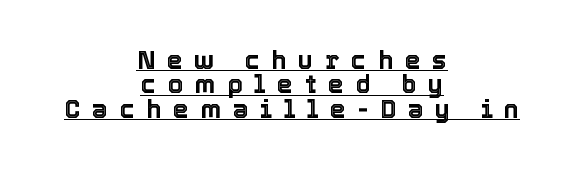
The image shows 25 px text type, upright; set centered, tight line spacing (0.98x), unusually wide letter spacing (+0.47 em), underlined.
